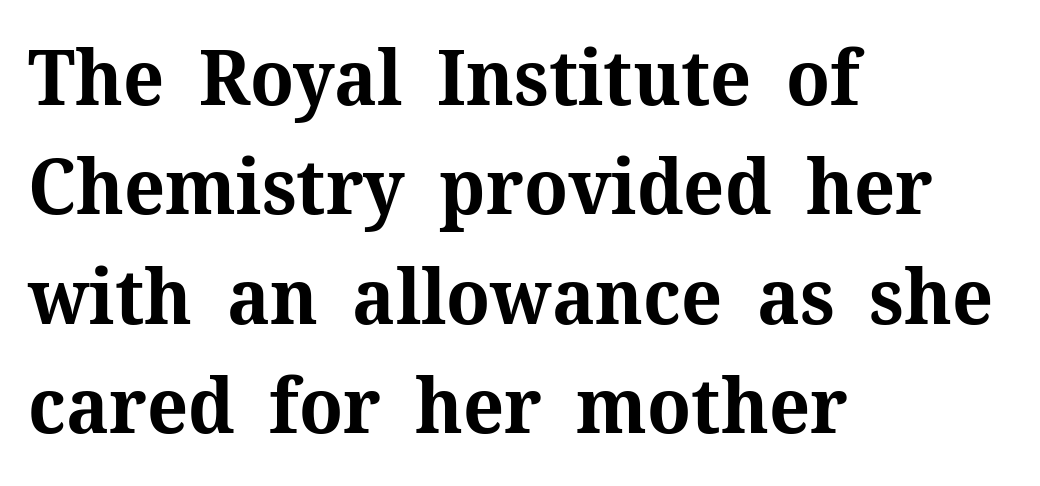
{"serif": "yes", "italic": "no", "bold": "yes", "weight": "bold", "width": "normal", "stroke_contrast": "medium", "x_height": "medium", "monospaced": "no", "underline": "no", "align": "left", "line_spacing": "normal", "line_spacing_ratio": 1.42, "letter_spacing": "normal", "letter_spacing_em": 0.0, "glyph_px": 77}
